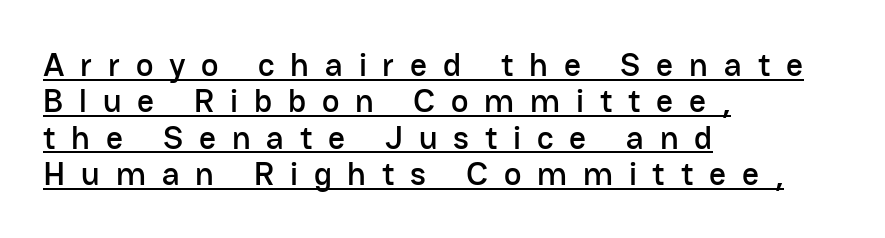
A typesetter would call this proportional, since set widths differ per character. The designer dialed line spacing down below the default. The face used here is rendered with a markedly widened letterfit. Looks like someone drew a line under every word here. Style check: upright. The rendering shows plain stroke endings on the letterforms — a sans-serif design.
